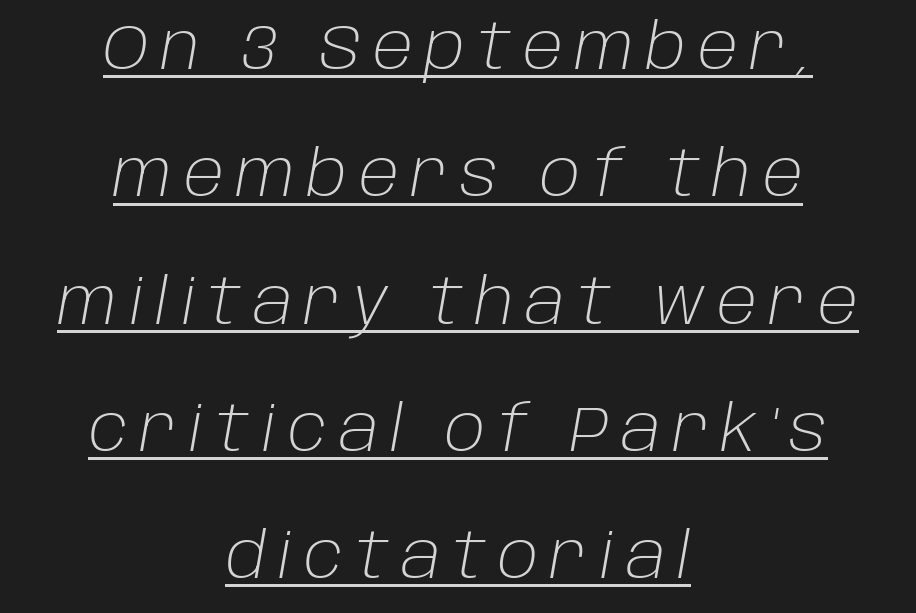
Visually the block forms a symmetrical silhouette, jagged on both flanks. Think standard paragraph weight, or any step lighter than that. Somebody hit Ctrl+U on this one — the words are underlined. Does the leading feel generous? Absolutely, it's lavish.
